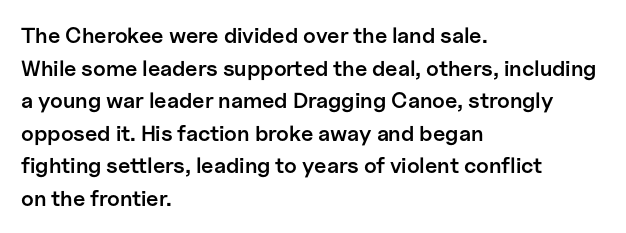
Short and long lines alike share a common starting point at left. Quick note: not italic, upright. In terms of leading, this rendering sits right in the middle. The gap between lines stays unmarked.
